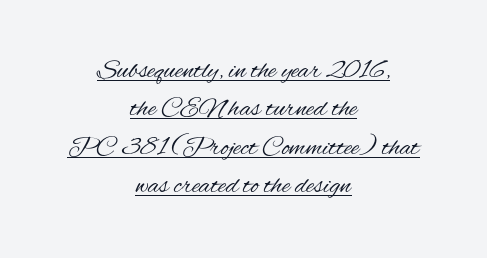
{"bold": "no", "underline": "yes", "align": "center", "line_spacing": "normal", "line_spacing_ratio": 1.42, "letter_spacing": "normal", "letter_spacing_em": 0.0, "glyph_px": 27}
